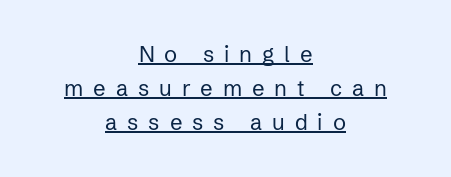
Q: Is the text bold? A: No.
Q: Is the text italic (slanted)? A: No, it is upright.
Q: Is the text underlined? A: Yes.
Q: How is the paragraph aligned? A: Centered.
Q: Is the spacing between letters normal or unusually wide? A: Unusually wide.
Q: Is the spacing between lines tight, normal or loose? A: Normal.
